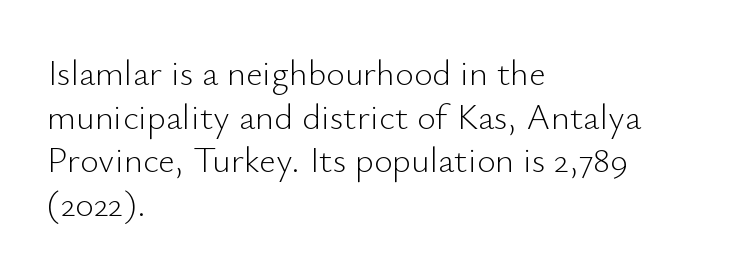
{"serif": "no", "italic": "no", "bold": "no", "weight": "light", "width": "normal", "stroke_contrast": "low", "x_height": "small", "monospaced": "no", "underline": "no", "align": "left", "line_spacing_ratio": 1.21, "letter_spacing": "normal", "letter_spacing_em": 0.0, "glyph_px": 36}
